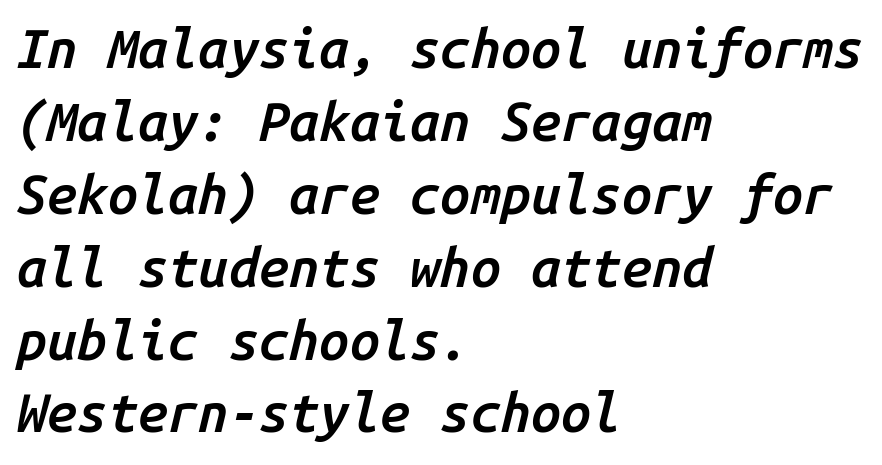
Q: Is the text bold? A: Semi-bold.
Q: Is the text italic (slanted)? A: Yes, it leans right by about 14 degrees.
Q: Is the text underlined? A: No.
Q: How is the paragraph aligned? A: Left-aligned.
Q: Is the spacing between letters normal or unusually wide? A: Normal.
Q: Is the spacing between lines tight, normal or loose? A: Normal.
Q: Width (condensed, normal, or wide)? A: Normal.
Q: Stroke contrast? A: Low.
Q: x-height? A: Medium.
Q: Monospaced? A: Yes.
